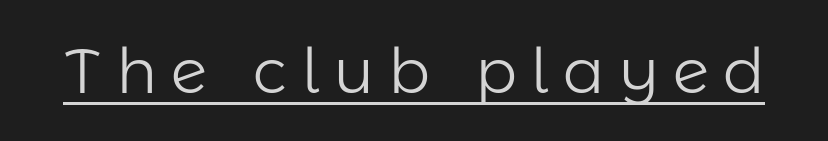
Q: Is the text bold? A: No.
Q: Is the text italic (slanted)? A: No, it is upright.
Q: Is the typeface a serif or a sans-serif typeface? A: Sans-serif.
Q: Is the text underlined? A: Yes.
Q: Is the spacing between letters normal or unusually wide? A: Unusually wide.
Q: Width (condensed, normal, or wide)? A: Normal.
Q: Stroke contrast? A: Low.
Q: x-height? A: Medium.
Q: Monospaced? A: No.
